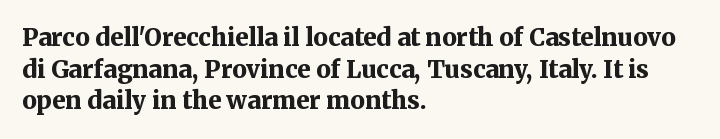
Honestly, the letter spacing is just normal — you wouldn't notice it. One glance says typical: line gaps are just what's usual. These lines stack with their left ends in a neat column. The type sits square on the baseline with zero lean. Descender tails drop into unmarked territory. How heavy is the stroke? Heavy — this is a bold.
